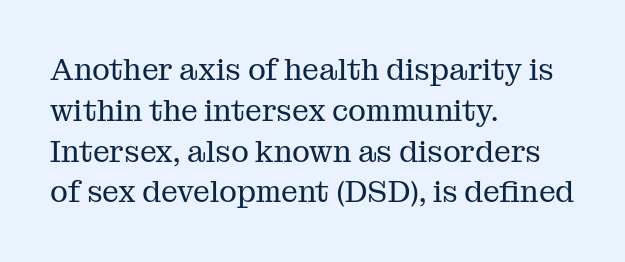
The image shows 30 px regular-weight serif type, upright; set left-aligned, normal line spacing (1.36x), normal letter spacing, not underlined; medium stroke contrast and a medium x-height.
